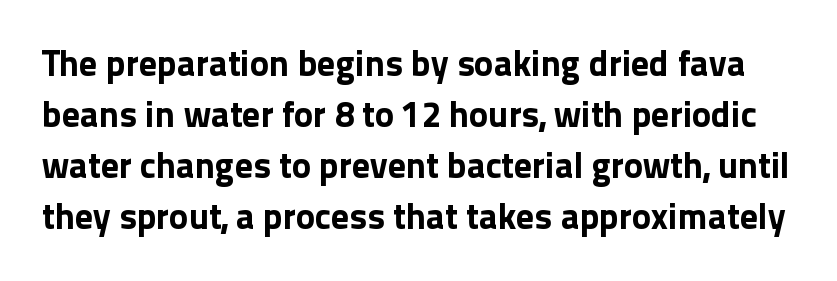
A typesetter would call this zero additional tracking. On the weight axis this lands at bold, roughly 700. The glyphs are unaccompanied by any horizontal stroke below them. Ascenders rise straight up at ninety degrees.
